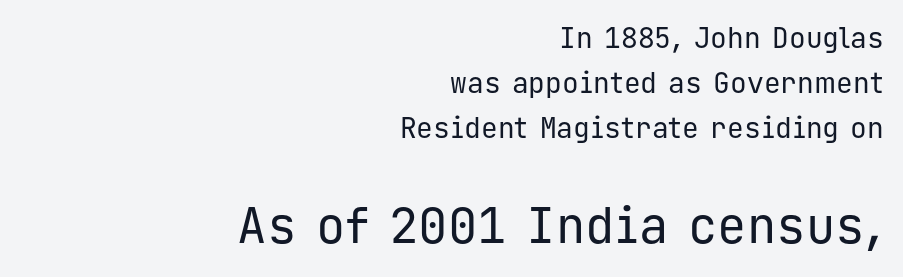
Compared with typical paragraphs, the rows here are spaced about the same. Nope, not italic — everything's standing straight. Check the space under the baseline: it is left empty. The face looks like a standard text weight, possibly lighter.
